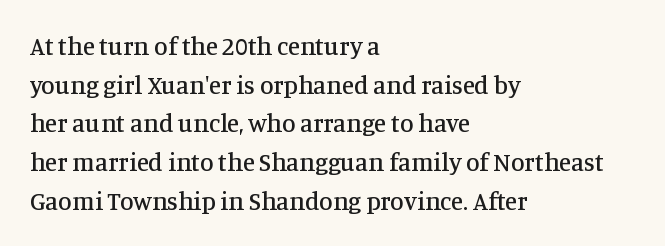
The image shows 25 px text type, upright; set left-aligned, normal line spacing (1.55x), normal letter spacing, not underlined.
